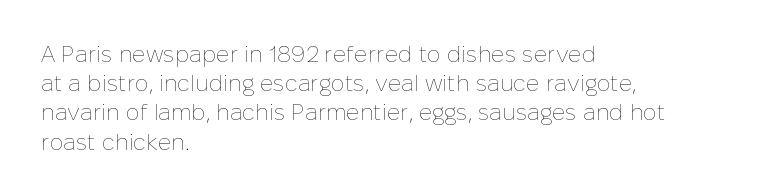
Nothing unusual about the tracking: characters are spaced as the font intends. Caption: multi-line text, flush left, ragged right. How would I describe the line gaps? Plain and ordinary. Unbolded letterforms with no extra heft.
